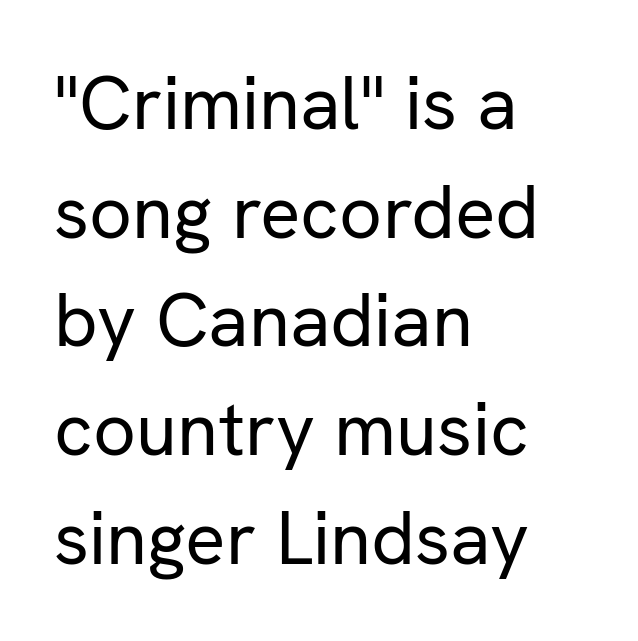
{"serif": "no", "italic": "no", "bold": "no", "weight": "regular", "width": "normal", "stroke_contrast": "low", "x_height": "medium", "monospaced": "no", "underline": "no", "align": "left", "line_spacing": "normal", "line_spacing_ratio": 1.45, "letter_spacing": "normal", "letter_spacing_em": 0.0, "glyph_px": 75}
